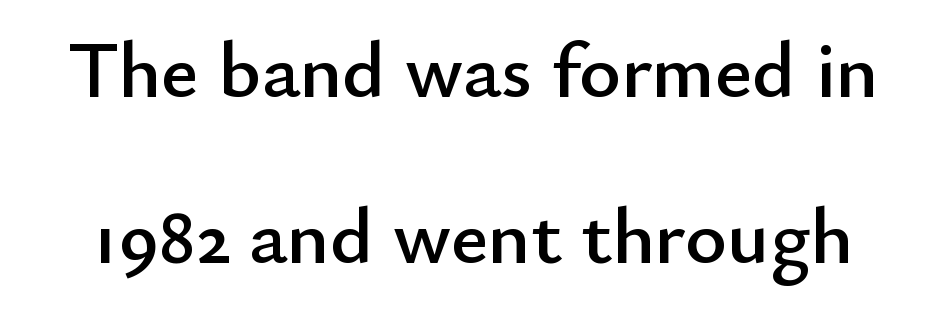
{"serif": "no", "italic": "no", "width": "normal", "stroke_contrast": "low", "x_height": "small", "monospaced": "no", "underline": "no", "line_spacing": "loose", "line_spacing_ratio": 2.07, "letter_spacing": "normal", "letter_spacing_em": 0.0, "glyph_px": 80}
